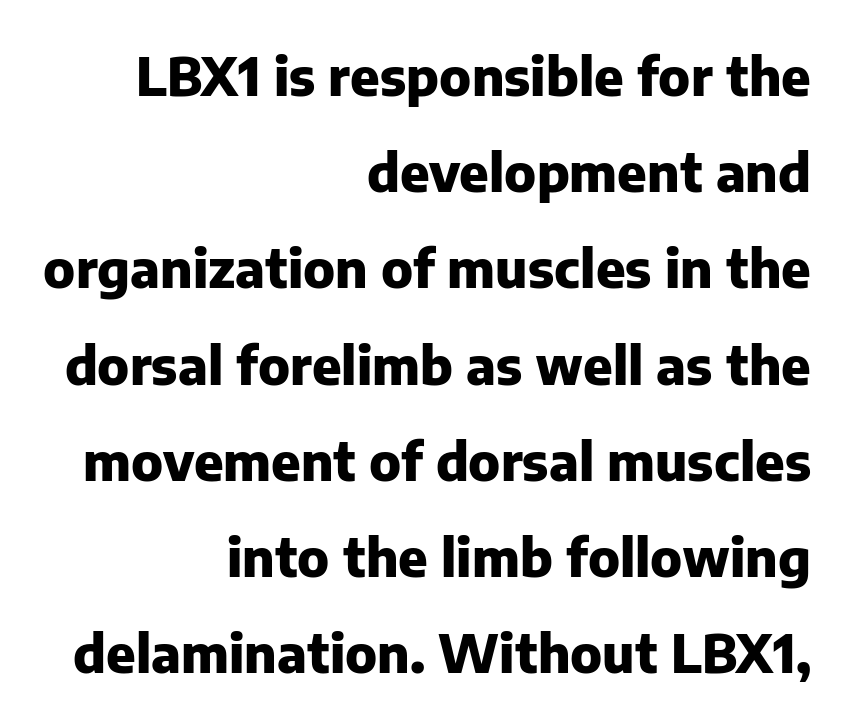
{"serif": "no", "italic": "no", "bold": "yes", "weight": "heavy", "width": "normal", "stroke_contrast": "low", "x_height": "medium", "monospaced": "no", "underline": "no", "align": "right", "line_spacing_ratio": 1.85, "letter_spacing": "normal", "letter_spacing_em": 0.0, "glyph_px": 52}
